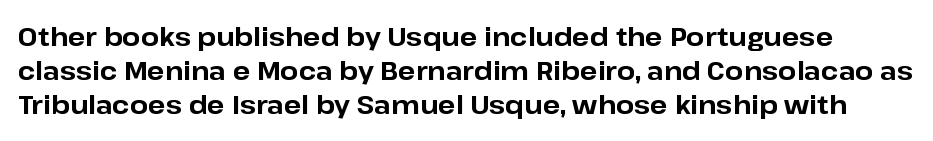
{"italic": "no", "bold": "yes", "underline": "no", "line_spacing": "normal", "line_spacing_ratio": 1.31, "letter_spacing": "normal", "letter_spacing_em": 0.0, "glyph_px": 26}
